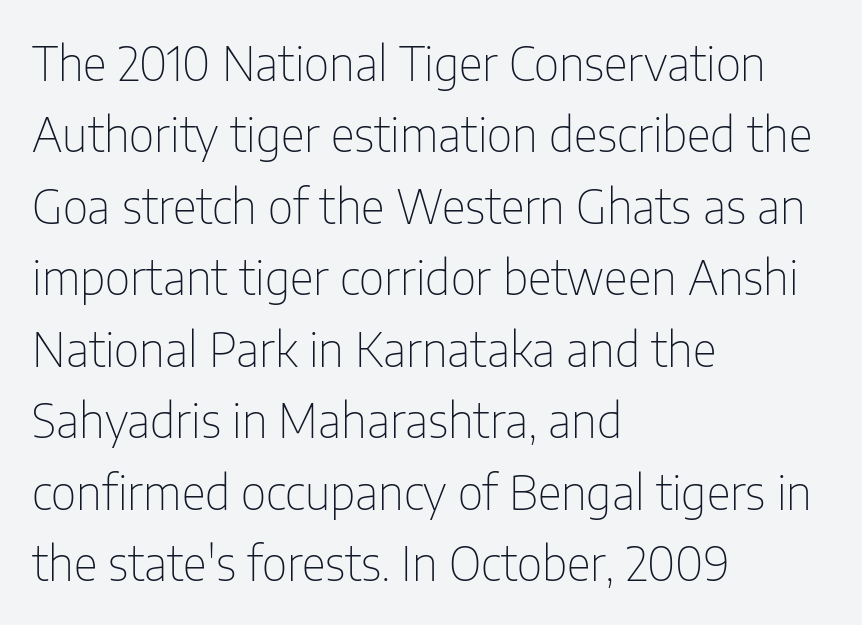
The image shows 47 px thin, condensed sans-serif type, upright; set left-aligned, normal line spacing (1.52x), normal letter spacing, not underlined; low stroke contrast and a medium x-height.
